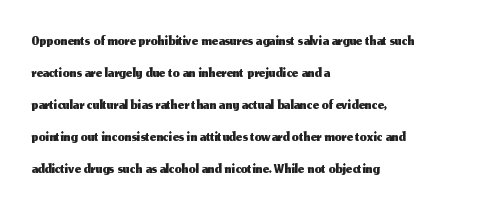
Q: Is the text italic (slanted)? A: No, it is upright.
Q: Is the text underlined? A: No.
Q: How is the paragraph aligned? A: Left-aligned.
Q: Is the spacing between letters normal or unusually wide? A: Normal.
Q: Is the spacing between lines tight, normal or loose? A: Normal.
